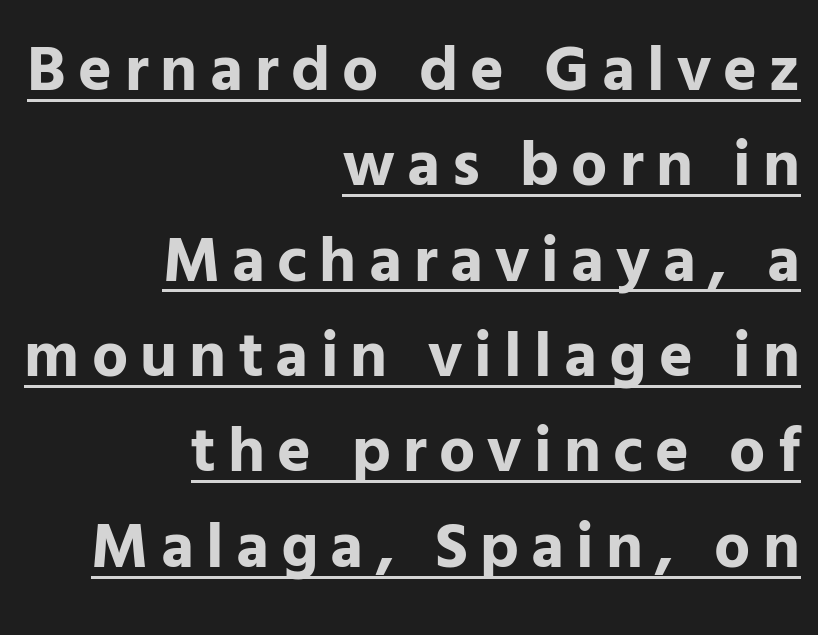
{"serif": "no", "italic": "no", "bold": "yes", "weight": "bold", "width": "normal", "stroke_contrast": "low", "x_height": "medium", "monospaced": "no", "underline": "yes", "align": "right", "line_spacing": "normal", "line_spacing_ratio": 1.49, "glyph_px": 64}
